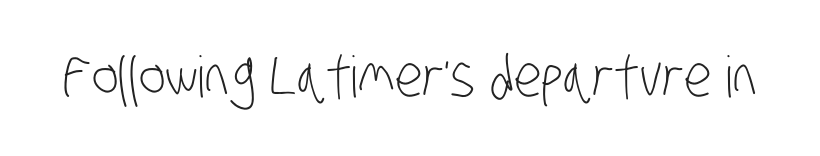
{"serif": "no", "bold": "no", "weight": "light", "width": "condensed", "stroke_contrast": "low", "x_height": "large", "monospaced": "no", "underline": "no", "letter_spacing": "normal", "letter_spacing_em": 0.0, "glyph_px": 57}
